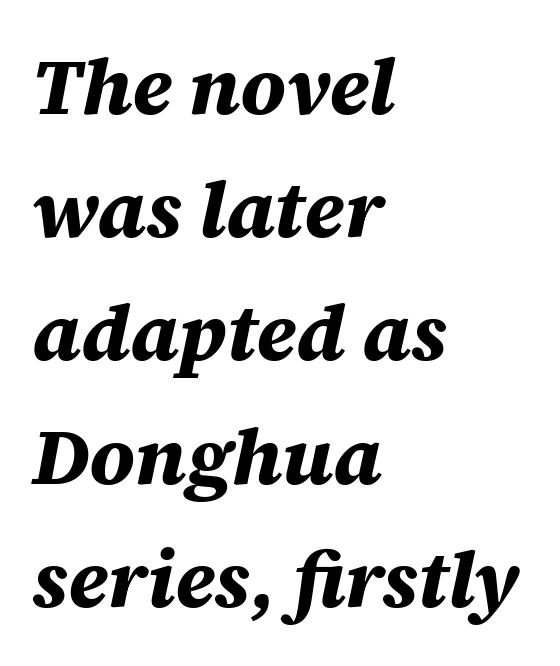
Q: Is the text bold? A: Yes.
Q: Is the text italic (slanted)? A: Yes, it leans right by about 12 degrees.
Q: Is the text underlined? A: No.
Q: How is the paragraph aligned? A: Left-aligned.
Q: Is the spacing between letters normal or unusually wide? A: Normal.
Q: Is the spacing between lines tight, normal or loose? A: Normal.
Q: Width (condensed, normal, or wide)? A: Normal.
Q: Stroke contrast? A: Medium.
Q: x-height? A: Large.
Q: Monospaced? A: No.
